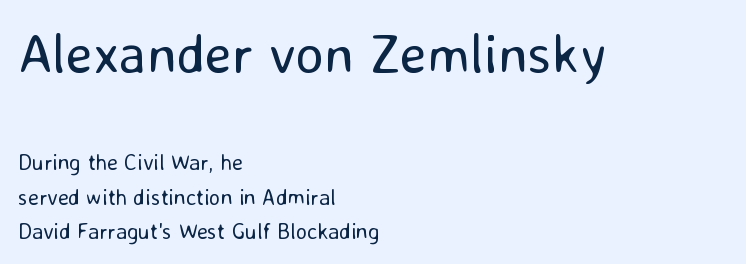
Q: Is the text bold? A: No.
Q: Is the text italic (slanted)? A: No, it is upright.
Q: Is the typeface a serif or a sans-serif typeface? A: Sans-serif.
Q: Is the text underlined? A: No.
Q: How is the paragraph aligned? A: Left-aligned.
Q: Is the spacing between letters normal or unusually wide? A: Normal.
Q: Is the spacing between lines tight, normal or loose? A: Normal.
Q: Which block of text is set in a larger size, the first (top) or the second (bottom)? A: The first (top) one.
Q: Width (condensed, normal, or wide)? A: Normal.
Q: Stroke contrast? A: Low.
Q: x-height? A: Medium.
Q: Monospaced? A: No.
